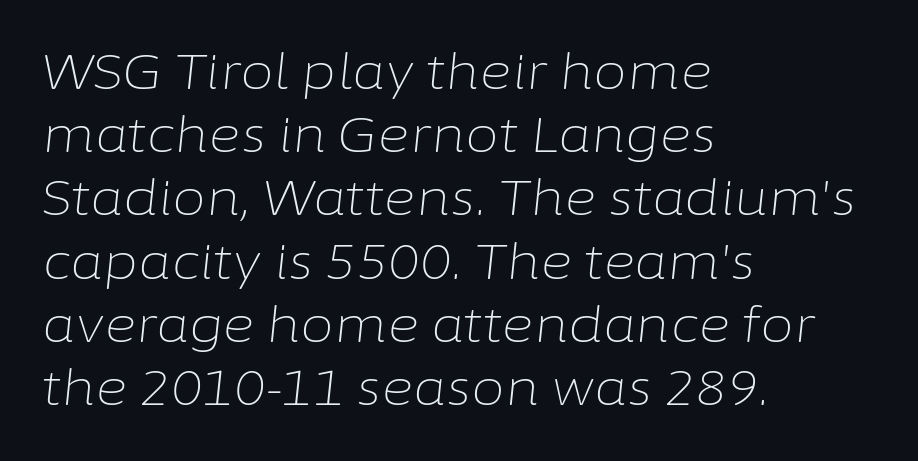
{"italic": "yes", "lean": "right", "slant_degrees": 6, "bold": "no", "weight": "light", "width": "normal", "stroke_contrast": "low", "x_height": "medium", "monospaced": "no", "underline": "no", "align": "left", "line_spacing": "normal", "line_spacing_ratio": 1.29, "letter_spacing": "normal", "letter_spacing_em": 0.0, "glyph_px": 49}
